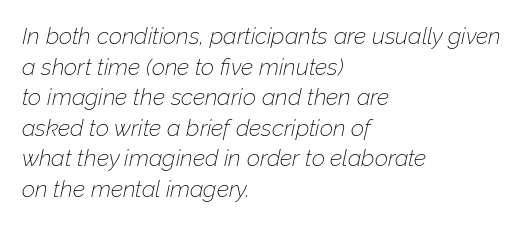
How would I describe the line gaps? Plain and ordinary. Line beginnings align vertically; line endings do not. Designer's note — italics engaged. A clean baseline with only descenders dipping below it. This rendering leaves character spacing at its baseline value.
